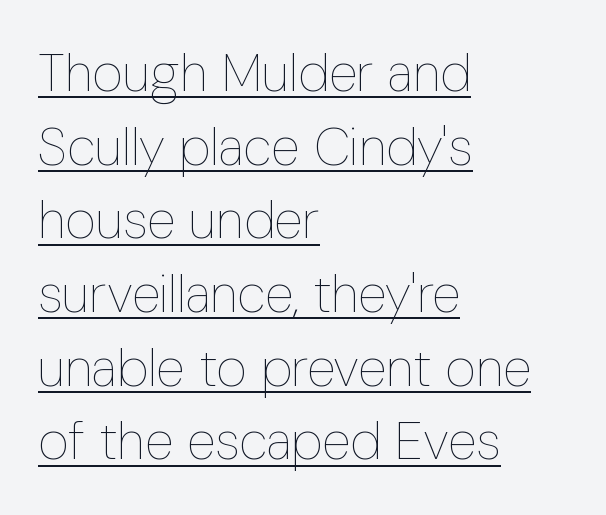
The image shows 53 px thin, condensed type, upright; set left-aligned, normal line spacing (1.39x), normal letter spacing, underlined; low stroke contrast and a medium x-height.
